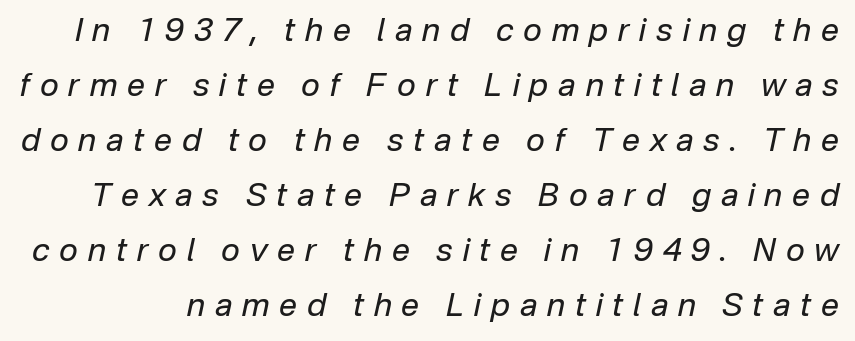
{"italic": "yes", "lean": "right", "slant_degrees": 12, "bold": "no", "weight": "regular", "width": "normal", "stroke_contrast": "low", "x_height": "medium", "monospaced": "no", "underline": "no", "line_spacing_ratio": 1.72, "letter_spacing": "wide", "letter_spacing_em": 0.31, "glyph_px": 32}
